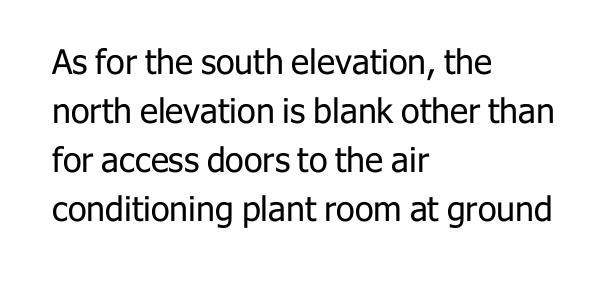
Only glyphs here, with clear space below each row. This reads as an unemphasized weight, regular at the heaviest. The typography opts for an upright posture over an oblique one. You could not count columns in this text — the font is proportionally spaced. The rows are spaced the way most documents space them. Each word holds together tightly as a unit, with standard inter-letter gaps.
